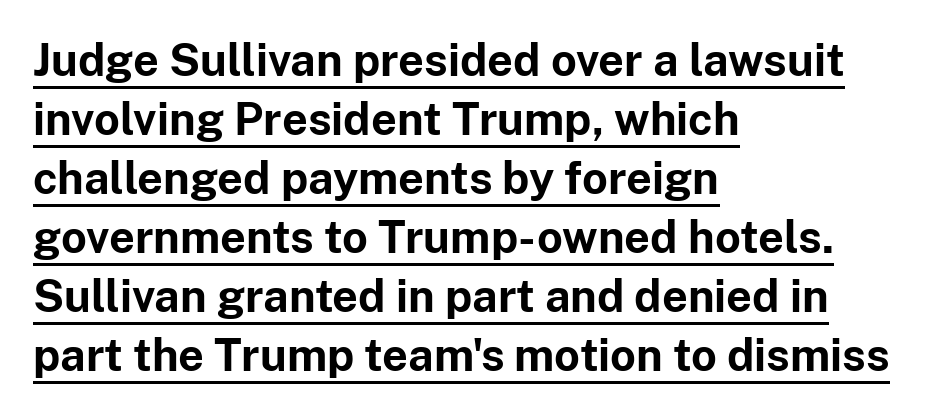
The image shows 45 px bold sans-serif type, upright; set left-aligned, normal line spacing (1.31x), normal letter spacing, underlined; low stroke contrast and a medium x-height.
